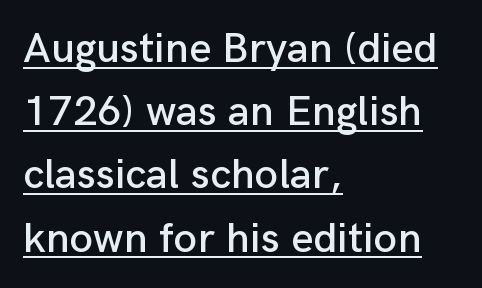
The image shows 43 px sans-serif type, upright; set left-aligned, normal line spacing (1.47x), normal letter spacing, underlined; low stroke contrast and a medium x-height.
